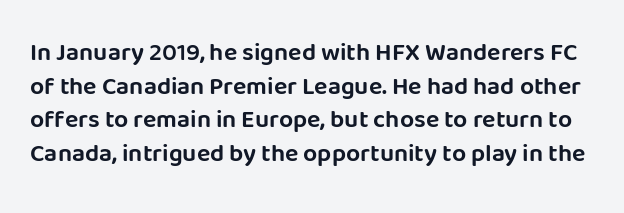
This block has exactly the height ordinary leading produces. The tracking reads as untouched default to a designer's eye. This rendering features lettering with no underline. Ordinary non-slanted type is in use.
